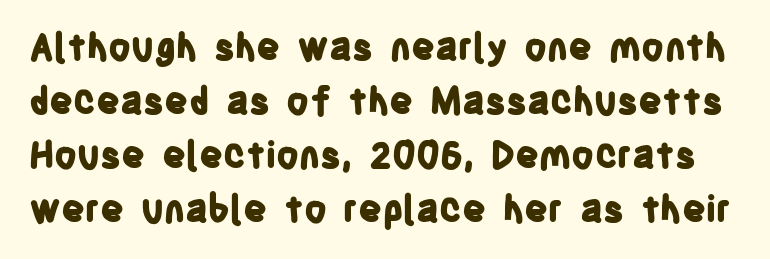
The rendering uses a moderate line-height, typical for paragraphs. Type style note: lacks serifs. This rendering features lettering with no underline. This is roman type, the default non-slanted kind. Proportional: the letters do not fall into vertical columns. Compared with an ordinary text face, these strokes are far heavier — a full bold.
